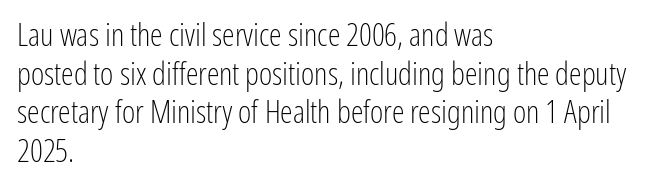
{"serif": "no", "italic": "no", "bold": "no", "weight": "light", "width": "condensed", "stroke_contrast": "low", "x_height": "medium", "monospaced": "no", "underline": "no", "align": "left", "line_spacing_ratio": 1.21, "letter_spacing": "normal", "letter_spacing_em": 0.0, "glyph_px": 32}
